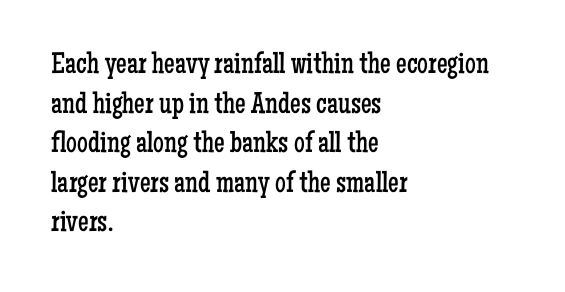
This rendering features lettering with no underline. The font sits on the lighter half of the weight spectrum, regular included. Posture: vertical. Font category for this specimen: serif. The gaps between neighbouring characters are ordinary and unremarkable. Does the leading feel generous? No, just average.
